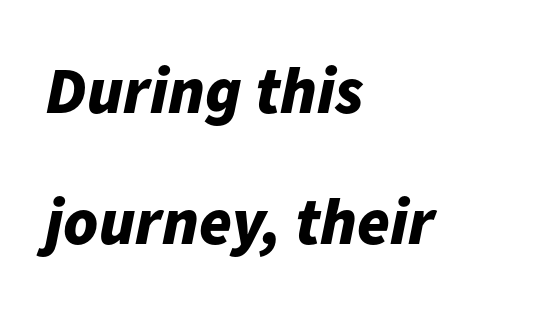
Q: Is the text bold? A: Yes.
Q: Is the text italic (slanted)? A: Yes, it leans right by about 11 degrees.
Q: Is the text underlined? A: No.
Q: How is the paragraph aligned? A: Left-aligned.
Q: Is the spacing between letters normal or unusually wide? A: Normal.
Q: Is the spacing between lines tight, normal or loose? A: Loose.
Q: Width (condensed, normal, or wide)? A: Normal.
Q: Stroke contrast? A: Low.
Q: x-height? A: Medium.
Q: Monospaced? A: No.
